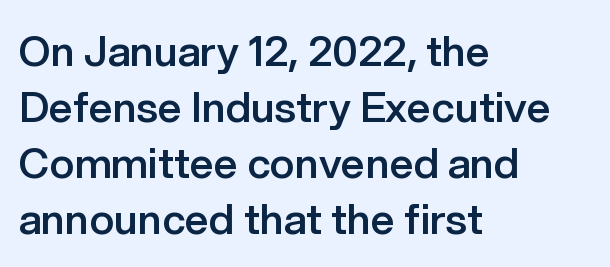
{"serif": "no", "italic": "no", "bold": "semi", "weight": "semibold", "width": "normal", "stroke_contrast": "low", "x_height": "medium", "monospaced": "no", "underline": "no", "align": "left", "line_spacing": "normal", "line_spacing_ratio": 1.33, "letter_spacing": "normal", "letter_spacing_em": 0.0, "glyph_px": 42}
